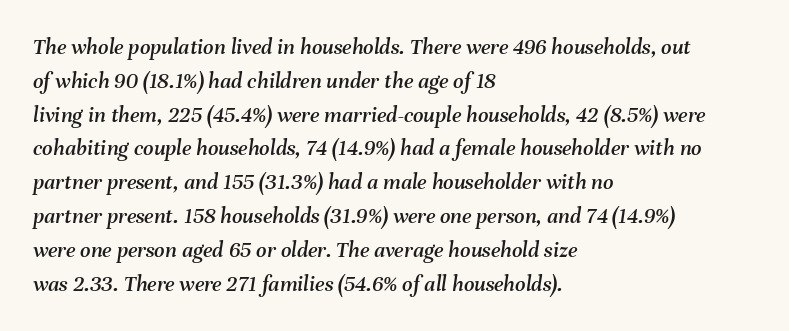
{"italic": "yes", "lean": "right", "slant_degrees": 8, "underline": "no", "align": "left", "line_spacing": "normal", "line_spacing_ratio": 1.47, "letter_spacing": "normal", "letter_spacing_em": 0.0, "glyph_px": 23}
